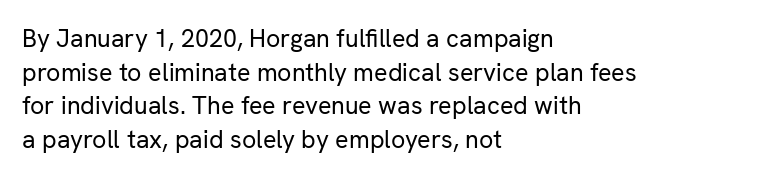
Honestly, there is no underline to notice here at all. When letters stand straight like this, we call the style roman or upright. The passage shown stacks its lines at a standard gap. Horizontal alignment here is leftward, the default for most running prose. Ink coverage per letter is moderate at most.
